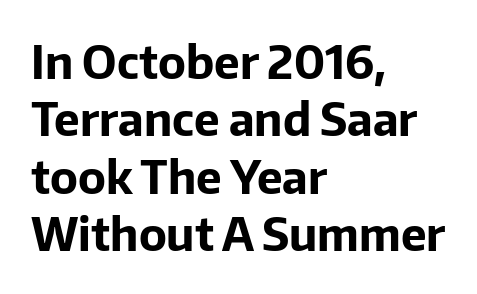
Q: Is the text bold? A: Yes.
Q: Is the text italic (slanted)? A: No, it is upright.
Q: Is the typeface a serif or a sans-serif typeface? A: Sans-serif.
Q: Is the text underlined? A: No.
Q: How is the paragraph aligned? A: Left-aligned.
Q: Is the spacing between letters normal or unusually wide? A: Normal.
Q: Is the spacing between lines tight, normal or loose? A: Normal.
Q: Width (condensed, normal, or wide)? A: Normal.
Q: Stroke contrast? A: Low.
Q: x-height? A: Medium.
Q: Monospaced? A: No.
